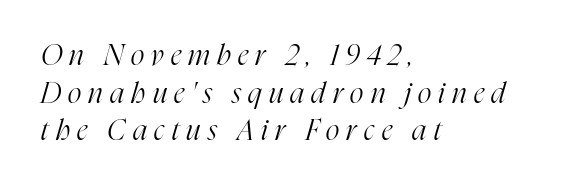
{"serif": "yes", "italic": "yes", "lean": "right", "slant_degrees": 16, "bold": "no", "weight": "light", "width": "condensed", "stroke_contrast": "high", "x_height": "medium", "monospaced": "no", "underline": "no", "align": "left", "line_spacing": "normal", "line_spacing_ratio": 1.3, "letter_spacing": "wide", "letter_spacing_em": 0.25, "glyph_px": 29}
